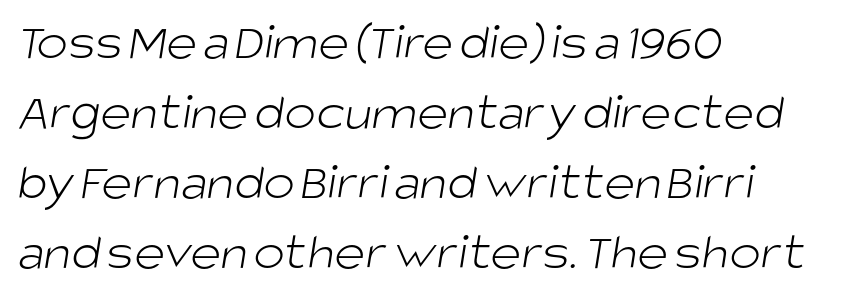
Anything drawn beneath the words? Only blank space. Interline gaps are of average width in this sample. The typesetter chose a ragged-right arrangement here. Note the varied advance widths — an 'i' is clearly narrower than an 'm'.
